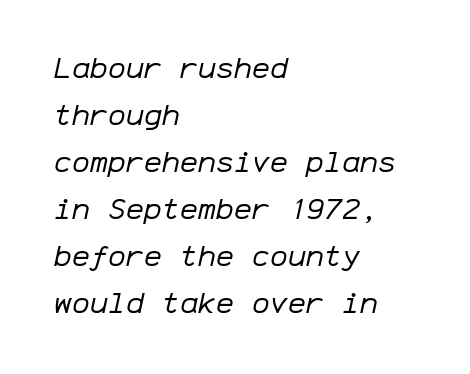
Q: Is the text bold? A: No.
Q: Is the text italic (slanted)? A: Yes, it leans right by about 12 degrees.
Q: Is the text underlined? A: No.
Q: How is the paragraph aligned? A: Left-aligned.
Q: Is the spacing between letters normal or unusually wide? A: Normal.
Q: Is the spacing between lines tight, normal or loose? A: Normal.
Q: Width (condensed, normal, or wide)? A: Normal.
Q: Stroke contrast? A: Low.
Q: x-height? A: Medium.
Q: Monospaced? A: Yes.
